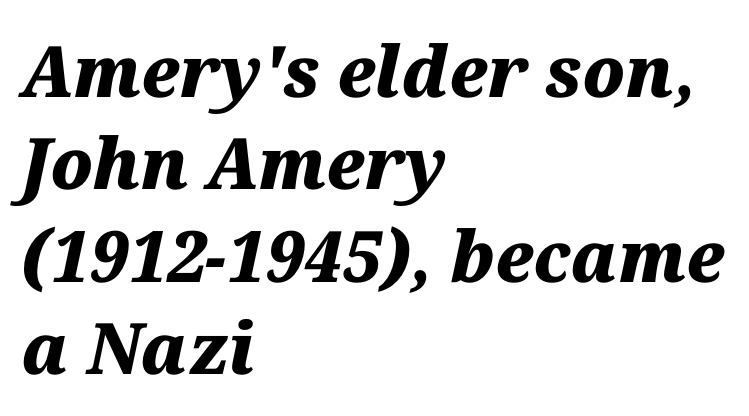
Q: Is the text bold? A: Yes.
Q: Is the text italic (slanted)? A: Yes, it leans right by about 12 degrees.
Q: Is the text underlined? A: No.
Q: How is the paragraph aligned? A: Left-aligned.
Q: Is the spacing between letters normal or unusually wide? A: Normal.
Q: Is the spacing between lines tight, normal or loose? A: Normal.
Q: Width (condensed, normal, or wide)? A: Normal.
Q: Stroke contrast? A: Medium.
Q: x-height? A: Medium.
Q: Monospaced? A: No.
